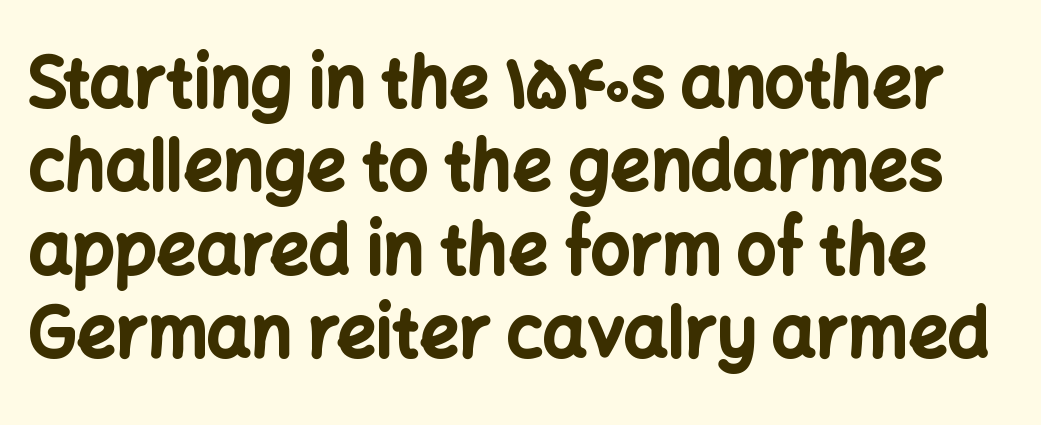
{"serif": "no", "italic": "no", "bold": "yes", "weight": "bold", "width": "normal", "stroke_contrast": "low", "x_height": "medium", "monospaced": "no", "underline": "no", "line_spacing_ratio": 1.21, "letter_spacing": "normal", "letter_spacing_em": 0.0, "glyph_px": 69}
